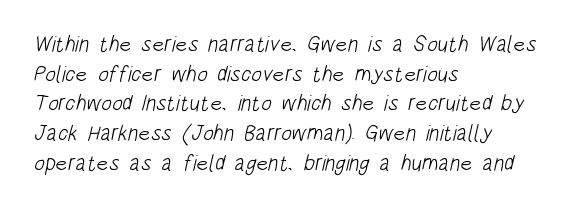
Q: Is the text bold? A: No.
Q: Is the text underlined? A: No.
Q: How is the paragraph aligned? A: Left-aligned.
Q: Is the spacing between letters normal or unusually wide? A: Normal.
Q: Is the spacing between lines tight, normal or loose? A: Normal.
